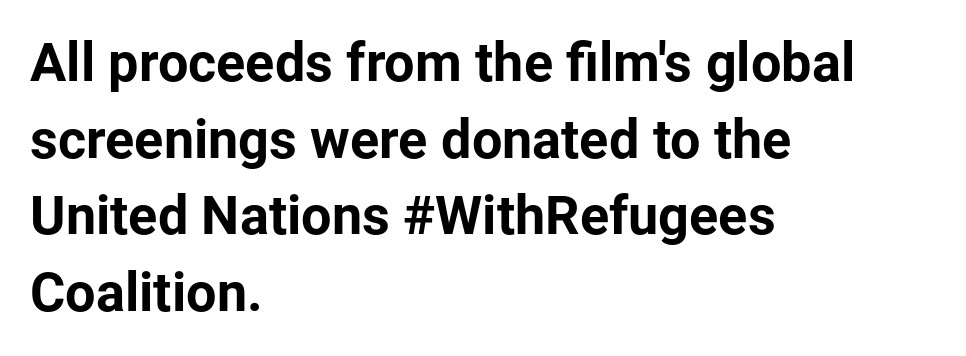
The text block is weighted toward the left margin, trailing off unevenly rightward. If you drew a line through each stem, it would be perfectly vertical. Is the letter spacing exaggerated? No — it looks like the ordinary default. Vertical spacing — default. Heft: maximum for text — a bold.
